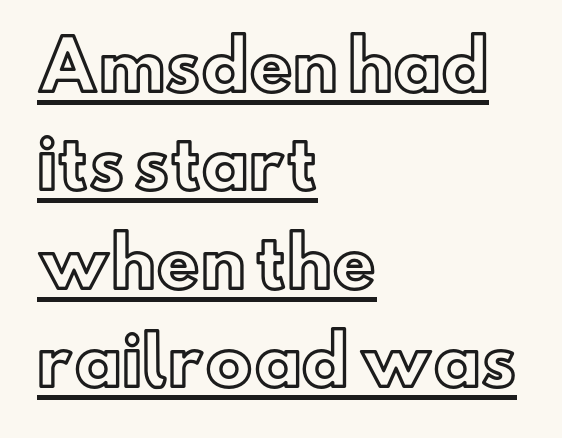
{"italic": "no", "width": "normal", "x_height": "small", "monospaced": "no", "underline": "yes", "align": "left", "line_spacing": "normal", "line_spacing_ratio": 1.47, "letter_spacing": "normal", "letter_spacing_em": 0.0, "glyph_px": 67}
